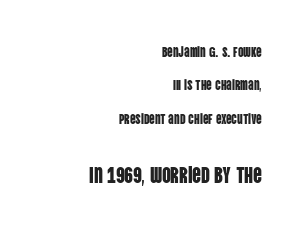
{"italic": "no", "underline": "no", "align": "right", "line_spacing": "loose", "line_spacing_ratio": 2.39, "letter_spacing": "normal", "letter_spacing_em": 0.0, "larger_block": "second", "size_ratio": 1.57, "glyph_px": 22}
